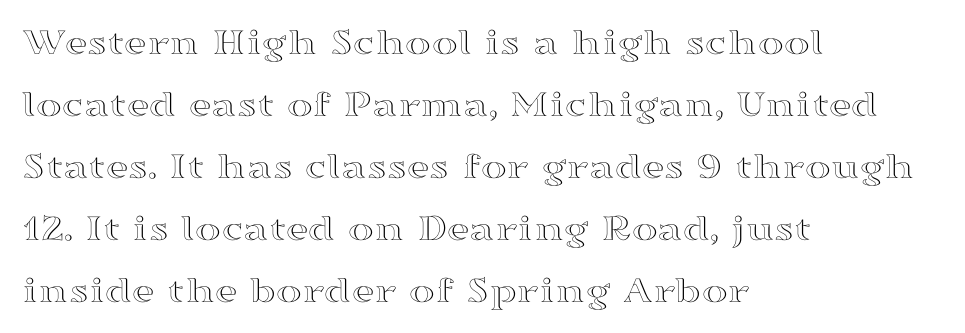
Q: Is the text italic (slanted)? A: No, it is upright.
Q: Is the text underlined? A: No.
Q: How is the paragraph aligned? A: Left-aligned.
Q: Is the spacing between letters normal or unusually wide? A: Normal.
Q: Is the spacing between lines tight, normal or loose? A: Normal.
Q: Width (condensed, normal, or wide)? A: Wide.
Q: x-height? A: Medium.
Q: Monospaced? A: No.
